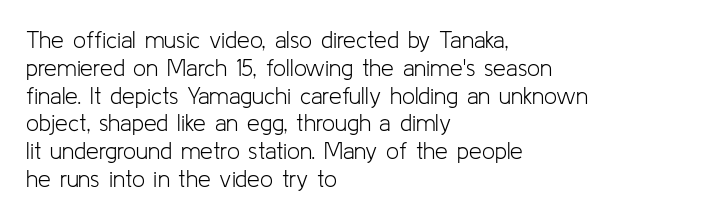
Italic: no, the glyphs are upright roman. Typeset ragged right — the left edge is the straight one. The gaps between neighbouring characters are ordinary and unremarkable. No letter is thick-stroked: the sample isn't bold. Lines of text with bare space underneath.
